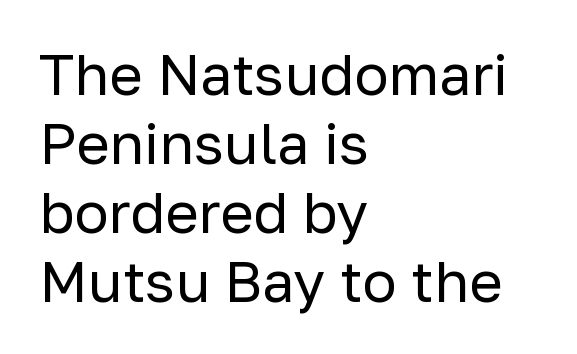
Q: Is the text bold? A: No.
Q: Is the text italic (slanted)? A: No, it is upright.
Q: Is the typeface a serif or a sans-serif typeface? A: Sans-serif.
Q: Is the text underlined? A: No.
Q: How is the paragraph aligned? A: Left-aligned.
Q: Is the spacing between letters normal or unusually wide? A: Normal.
Q: Width (condensed, normal, or wide)? A: Normal.
Q: Stroke contrast? A: Low.
Q: x-height? A: Medium.
Q: Monospaced? A: No.
